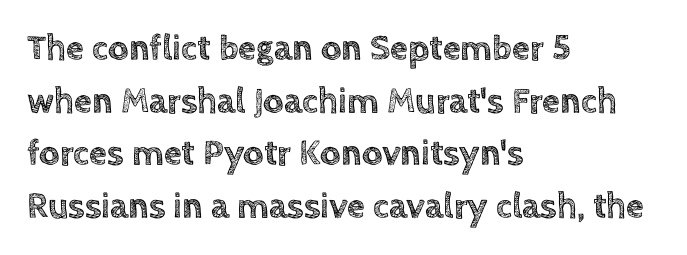
{"italic": "no", "width": "normal", "x_height": "large", "monospaced": "no", "underline": "no", "align": "left", "line_spacing": "normal", "line_spacing_ratio": 1.46, "letter_spacing": "normal", "letter_spacing_em": 0.0, "glyph_px": 36}
